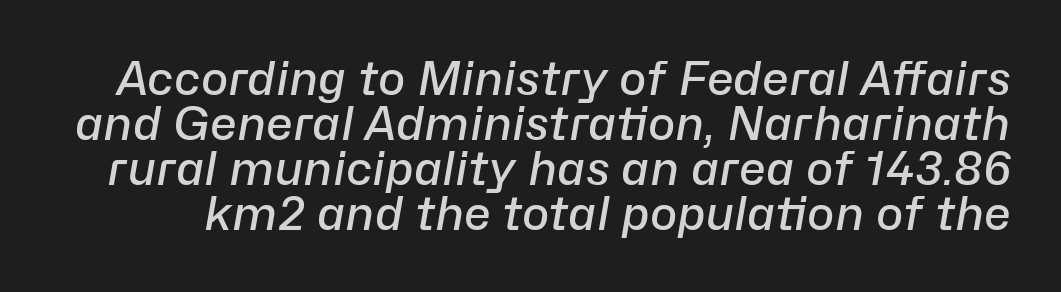
Q: Is the text bold? A: Semi-bold.
Q: Is the text italic (slanted)? A: Yes, it leans right by about 10 degrees.
Q: Is the text underlined? A: No.
Q: Is the spacing between letters normal or unusually wide? A: Normal.
Q: Is the spacing between lines tight, normal or loose? A: Tight.
Q: Width (condensed, normal, or wide)? A: Normal.
Q: Stroke contrast? A: Low.
Q: x-height? A: Medium.
Q: Monospaced? A: No.
